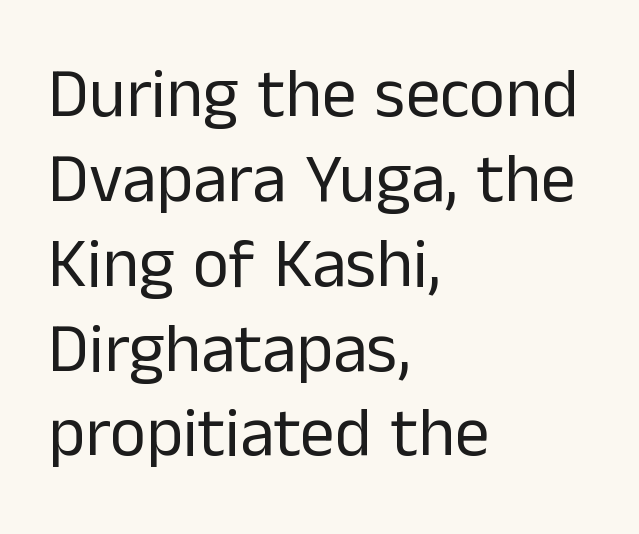
The typography opts for an upright posture over an oblique one. Observe the ordinary spacing: letters are neighbours, not strangers. Counters stay open thanks to moderate or lighter strokes. The words here are not underlined.
